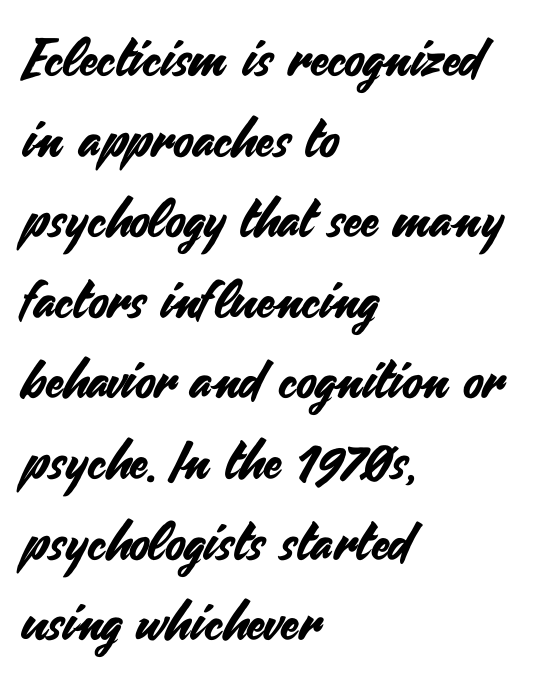
Q: Is the text italic (slanted)? A: Yes.
Q: Is the typeface a serif or a sans-serif typeface? A: Sans-serif.
Q: Is the text underlined? A: No.
Q: How is the paragraph aligned? A: Left-aligned.
Q: Is the spacing between letters normal or unusually wide? A: Normal.
Q: Is the spacing between lines tight, normal or loose? A: Normal.
Q: Width (condensed, normal, or wide)? A: Normal.
Q: Stroke contrast? A: Medium.
Q: x-height? A: Small.
Q: Monospaced? A: No.
